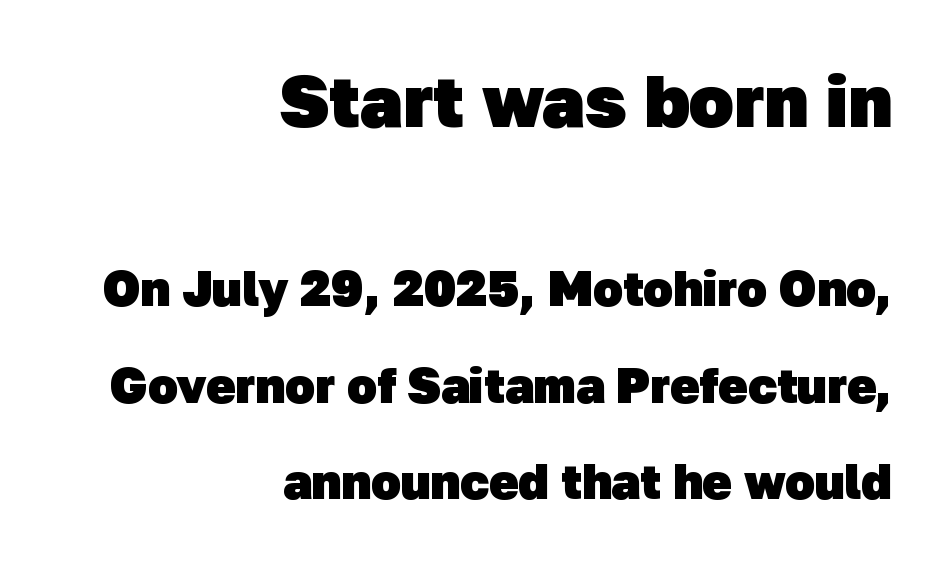
{"serif": "no", "bold": "yes", "weight": "heavy", "width": "normal", "stroke_contrast": "low", "x_height": "medium", "monospaced": "no", "underline": "no", "align": "right", "line_spacing": "loose", "line_spacing_ratio": 1.97, "letter_spacing": "normal", "letter_spacing_em": 0.0, "larger_block": "first", "size_ratio": 1.49, "glyph_px": 73}
